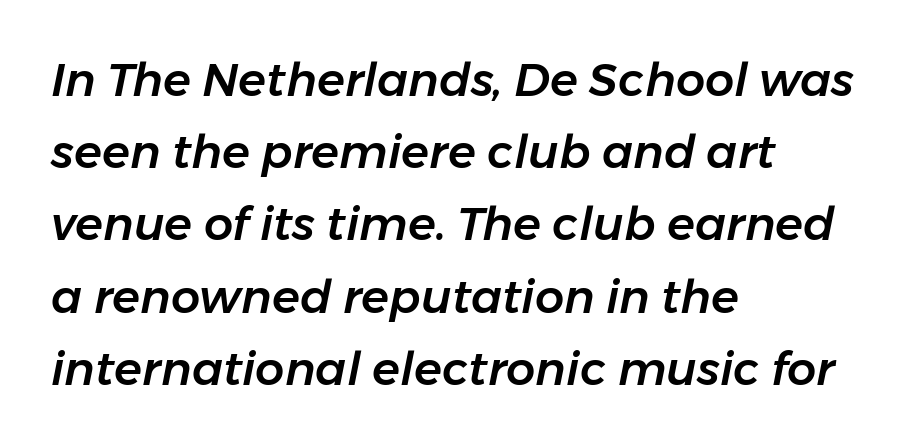
Q: Is the text italic (slanted)? A: Yes, it leans right by about 11 degrees.
Q: Is the text underlined? A: No.
Q: How is the paragraph aligned? A: Left-aligned.
Q: Is the spacing between letters normal or unusually wide? A: Normal.
Q: Is the spacing between lines tight, normal or loose? A: Normal.
Q: Width (condensed, normal, or wide)? A: Normal.
Q: Stroke contrast? A: Low.
Q: x-height? A: Medium.
Q: Monospaced? A: No.
